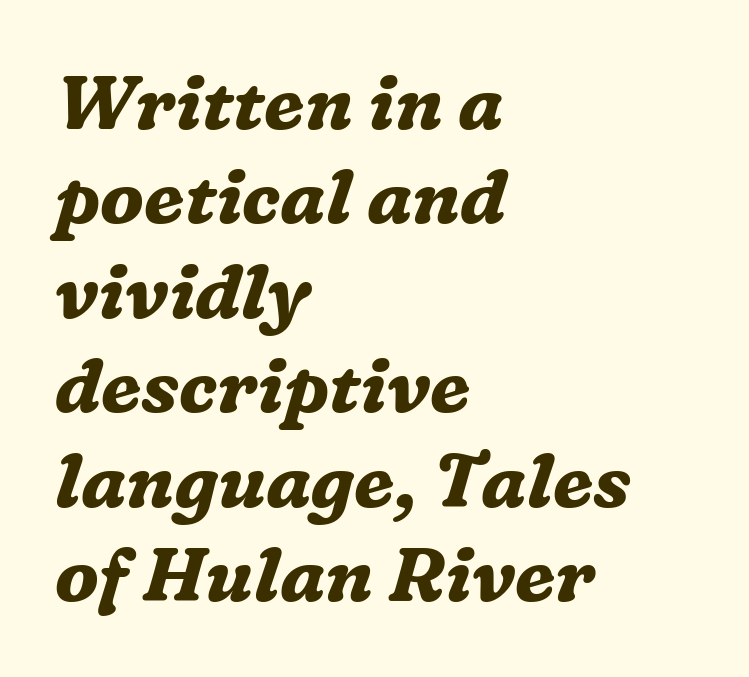
{"serif": "yes", "italic": "yes", "lean": "right", "slant_degrees": 16, "bold": "yes", "weight": "bold", "width": "normal", "stroke_contrast": "medium", "x_height": "medium", "monospaced": "no", "underline": "no", "align": "left", "line_spacing": "normal", "line_spacing_ratio": 1.26, "letter_spacing": "normal", "letter_spacing_em": 0.0, "glyph_px": 75}
